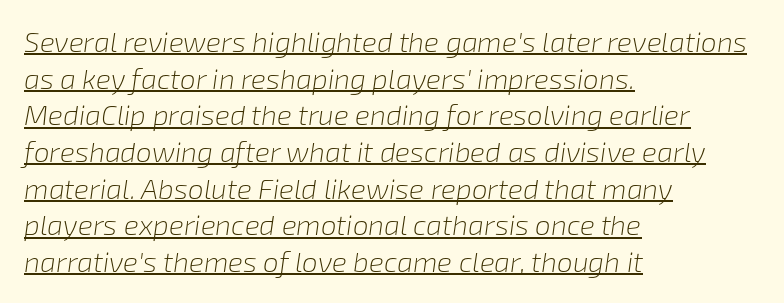
{"italic": "yes", "lean": "right", "slant_degrees": 8, "bold": "no", "weight": "light", "width": "normal", "stroke_contrast": "low", "x_height": "medium", "monospaced": "no", "underline": "yes", "align": "left", "line_spacing": "normal", "line_spacing_ratio": 1.31, "letter_spacing": "normal", "letter_spacing_em": 0.0, "glyph_px": 28}
